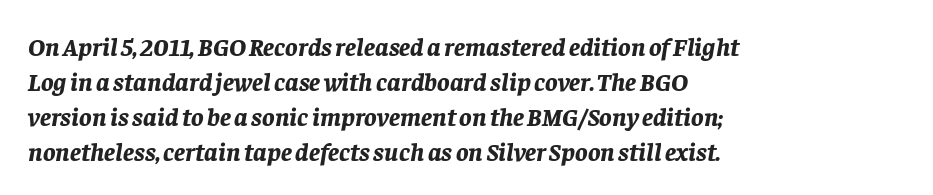
{"italic": "yes", "lean": "right", "slant_degrees": 8, "bold": "yes", "underline": "no", "align": "left", "line_spacing": "normal", "line_spacing_ratio": 1.34, "letter_spacing": "normal", "letter_spacing_em": 0.0, "glyph_px": 26}
